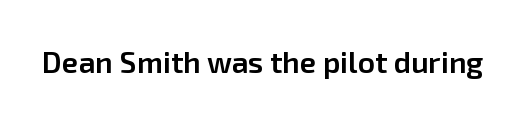
Q: Is the text bold? A: Semi-bold.
Q: Is the text italic (slanted)? A: No, it is upright.
Q: Is the typeface a serif or a sans-serif typeface? A: Sans-serif.
Q: Is the text underlined? A: No.
Q: Is the spacing between letters normal or unusually wide? A: Normal.
Q: Width (condensed, normal, or wide)? A: Normal.
Q: Stroke contrast? A: Low.
Q: x-height? A: Medium.
Q: Monospaced? A: No.
